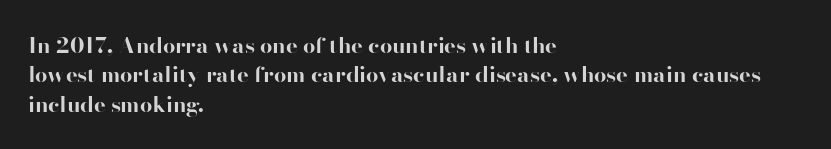
The vertical gap from one line to the next is medium. The rendering uses a bold face; every stroke is thick and dark. When letters stand straight like this, we call the style roman or upright. A typesetter would call this zero additional tracking.
